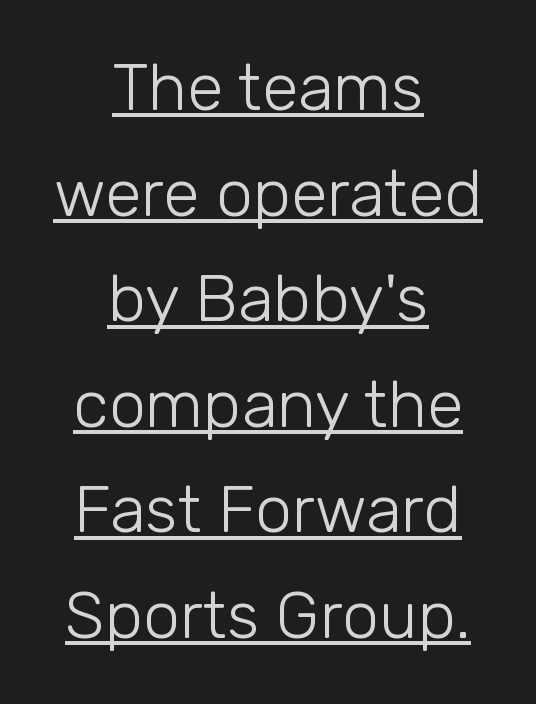
{"serif": "no", "italic": "no", "bold": "no", "weight": "light", "width": "normal", "stroke_contrast": "low", "x_height": "medium", "monospaced": "no", "underline": "yes", "align": "center", "line_spacing": "normal", "line_spacing_ratio": 1.6, "letter_spacing": "normal", "letter_spacing_em": 0.0, "glyph_px": 66}
